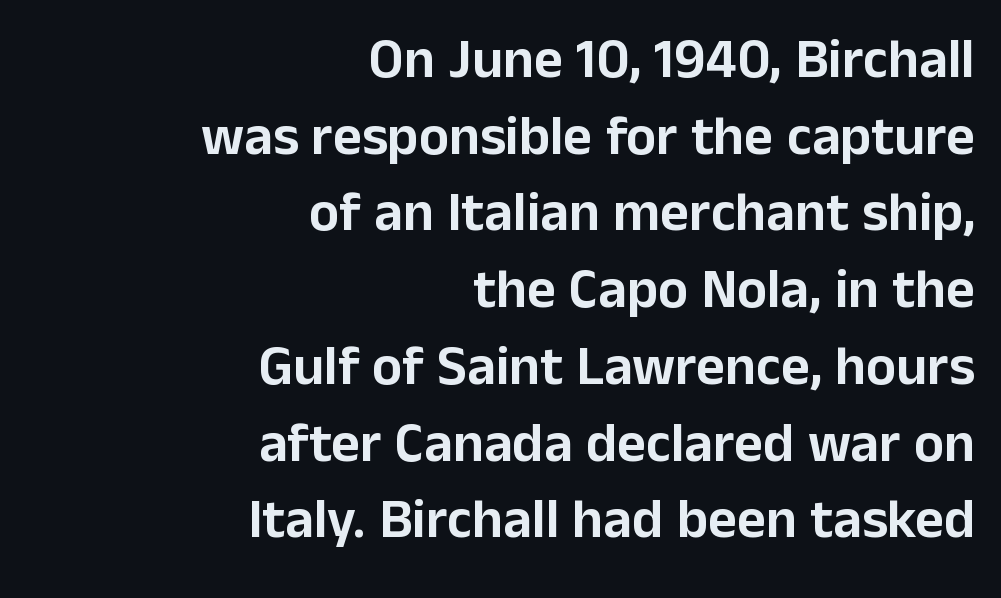
The type is set solid horizontally, with unmodified tracking. Alignment: flush right. The passage shown is not underscored anywhere. The lettering holds an erect, upright posture throughout. Observe the absence of serifs on each vertical stroke in this sample.
